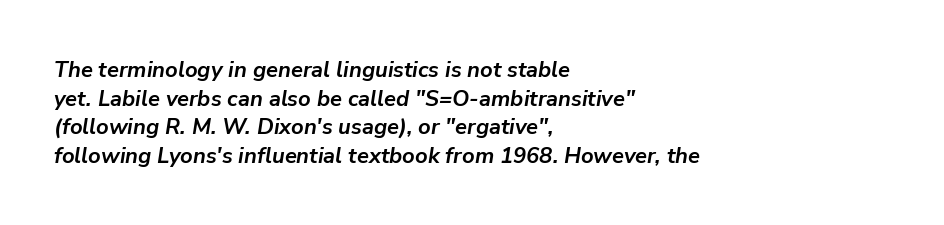
{"italic": "yes", "lean": "right", "slant_degrees": 9, "bold": "yes", "underline": "no", "align": "left", "line_spacing": "normal", "line_spacing_ratio": 1.3, "letter_spacing": "normal", "letter_spacing_em": 0.0, "glyph_px": 22}
